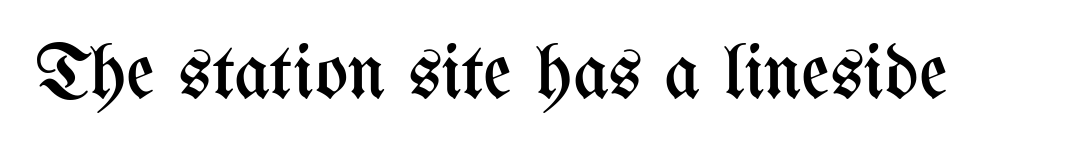
{"italic": "no", "bold": "no", "weight": "regular", "width": "condensed", "stroke_contrast": "medium", "x_height": "medium", "monospaced": "no", "underline": "no", "letter_spacing": "normal", "letter_spacing_em": 0.0, "glyph_px": 78}
